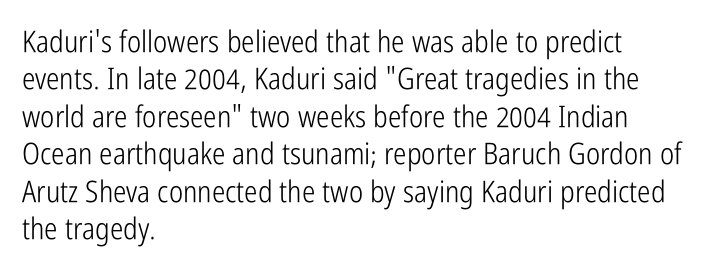
Q: Is the text bold? A: No.
Q: Is the text italic (slanted)? A: No, it is upright.
Q: Is the typeface a serif or a sans-serif typeface? A: Sans-serif.
Q: Is the text underlined? A: No.
Q: How is the paragraph aligned? A: Left-aligned.
Q: Is the spacing between letters normal or unusually wide? A: Normal.
Q: Is the spacing between lines tight, normal or loose? A: Normal.
Q: Width (condensed, normal, or wide)? A: Condensed.
Q: Stroke contrast? A: Low.
Q: x-height? A: Medium.
Q: Monospaced? A: No.
